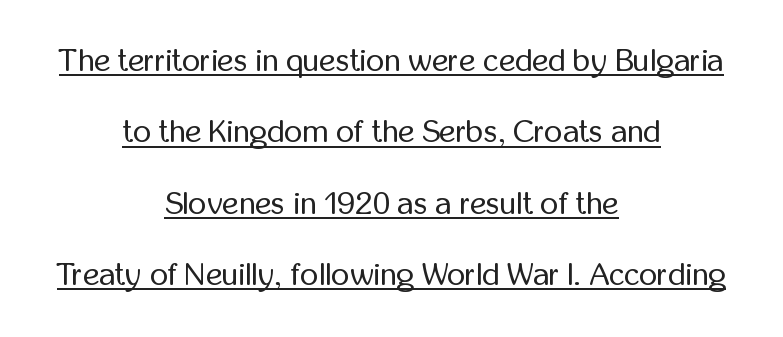
The image shows 32 px regular-weight, condensed sans-serif type, upright; set centered, loose line spacing (2.23x), normal letter spacing, underlined; low stroke contrast and a medium x-height.
